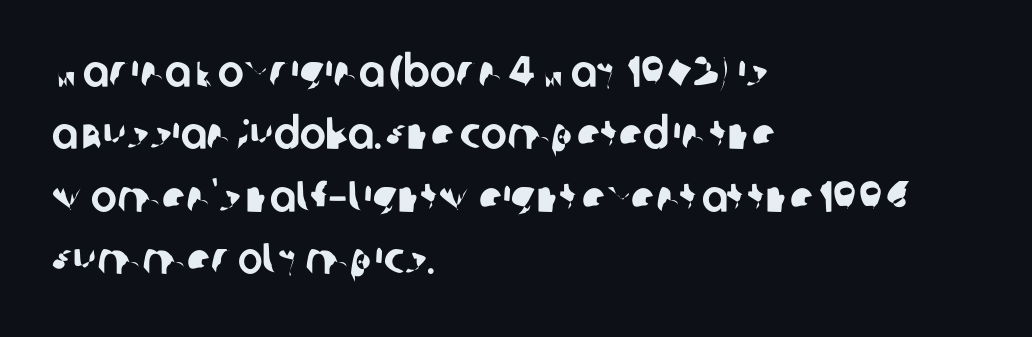
The image shows 44 px sans-serif type; set left-aligned, normal line spacing (1.42x), normal letter spacing, not underlined; low stroke contrast and a large x-height.
